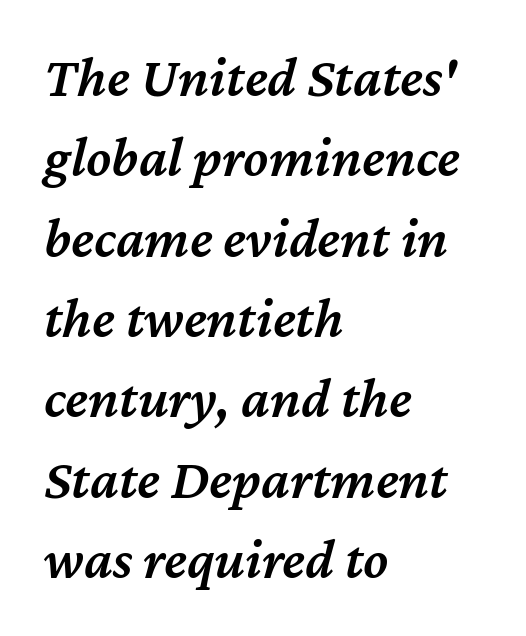
Semibold letterforms, between regular and bold. Glance below the letters and you will spot only blank space. Character widths vary here, with narrow letters taking less room than wide ones. Compared with ordinary roman type, these characters are visibly tilted. These lines keep a tight, regular rhythm from letter to letter. This block has exactly the height ordinary leading produces.
